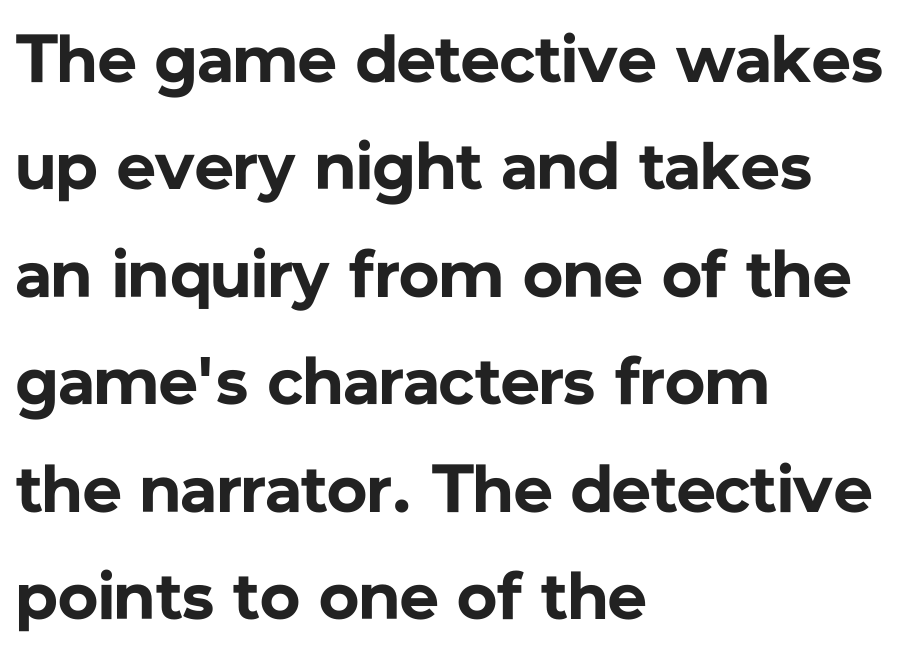
Q: Is the text bold? A: Yes.
Q: Is the text italic (slanted)? A: No, it is upright.
Q: Is the typeface a serif or a sans-serif typeface? A: Sans-serif.
Q: Is the text underlined? A: No.
Q: How is the paragraph aligned? A: Left-aligned.
Q: Is the spacing between letters normal or unusually wide? A: Normal.
Q: Is the spacing between lines tight, normal or loose? A: Normal.
Q: Width (condensed, normal, or wide)? A: Normal.
Q: Stroke contrast? A: Low.
Q: x-height? A: Medium.
Q: Monospaced? A: No.
